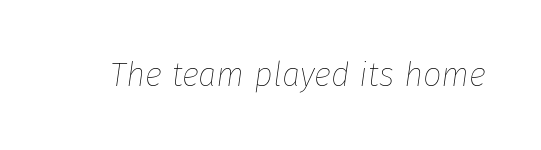
The image shows 33 px thin type, italic (leaning right); set normal letter spacing, not underlined; low stroke contrast and a medium x-height.
